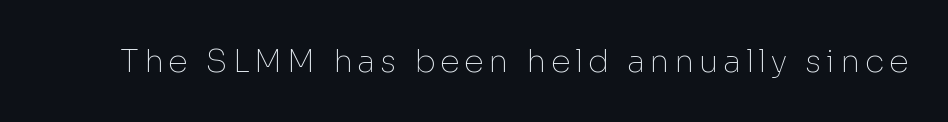
{"serif": "no", "italic": "no", "bold": "no", "weight": "thin", "width": "normal", "stroke_contrast": "low", "x_height": "medium", "monospaced": "no", "underline": "no", "glyph_px": 32}
